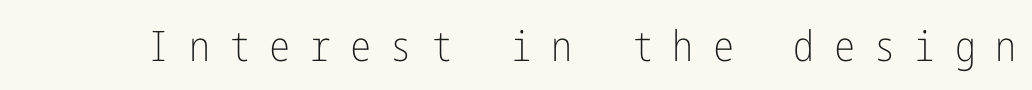
Only glyphs here, with clear space below each row. Letters have the restrained weight of plain body copy at most. The font family rendered here belongs to the sans-serif group. Display-style spreading of the glyphs; the letterfit is very open. The font's upright variant was chosen for this text.
